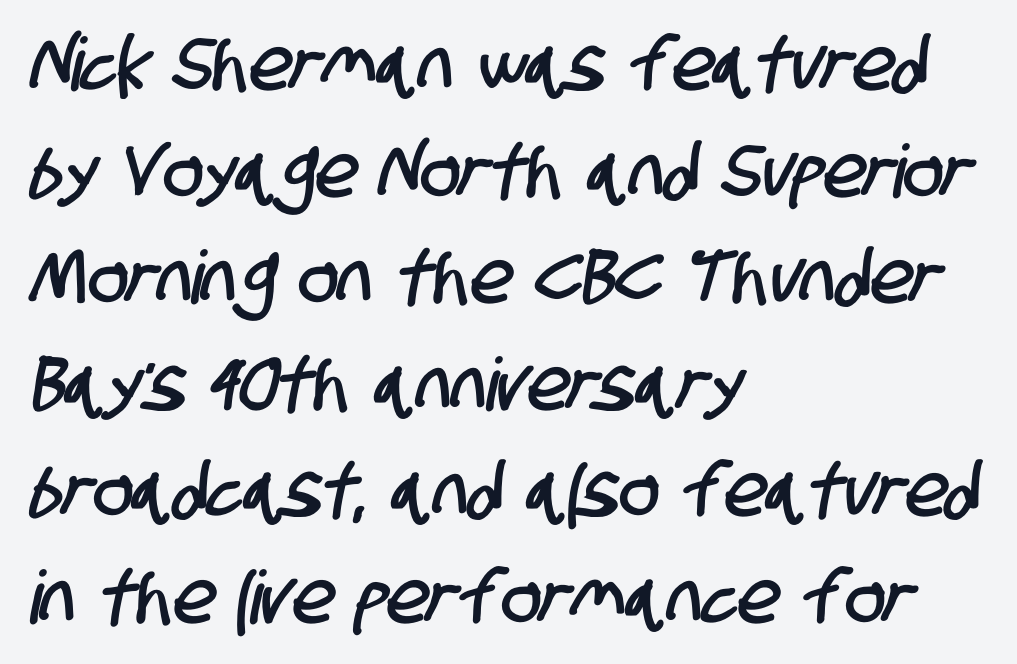
Q: Is the typeface a serif or a sans-serif typeface? A: Sans-serif.
Q: Is the text underlined? A: No.
Q: How is the paragraph aligned? A: Left-aligned.
Q: Is the spacing between letters normal or unusually wide? A: Normal.
Q: Is the spacing between lines tight, normal or loose? A: Normal.
Q: Width (condensed, normal, or wide)? A: Condensed.
Q: Stroke contrast? A: Low.
Q: x-height? A: Large.
Q: Monospaced? A: No.
